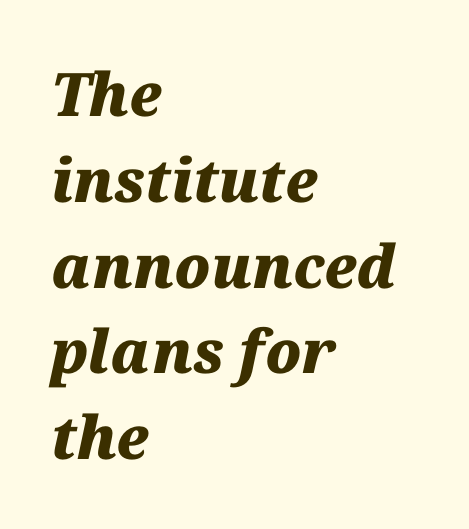
Q: Is the text bold? A: Yes.
Q: Is the text italic (slanted)? A: Yes, it leans right by about 12 degrees.
Q: Is the text underlined? A: No.
Q: How is the paragraph aligned? A: Left-aligned.
Q: Is the spacing between letters normal or unusually wide? A: Normal.
Q: Is the spacing between lines tight, normal or loose? A: Normal.
Q: Width (condensed, normal, or wide)? A: Normal.
Q: Stroke contrast? A: Medium.
Q: x-height? A: Medium.
Q: Monospaced? A: No.
